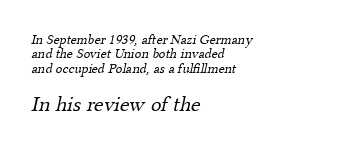
Interline gaps are noticeably narrow in this sample. In terms of letterspacing, this is plain default setting. Typeset ragged right — the left edge is the straight one. The space beneath each line is pristine and unruled.
